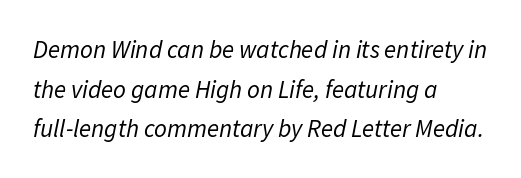
Q: Is the text bold? A: No.
Q: Is the text italic (slanted)? A: Yes, it leans right by about 11 degrees.
Q: Is the text underlined? A: No.
Q: How is the paragraph aligned? A: Left-aligned.
Q: Is the spacing between letters normal or unusually wide? A: Normal.
Q: Is the spacing between lines tight, normal or loose? A: Normal.
